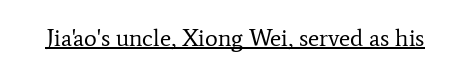
Underlined type. When letters stand straight like this, we call the style roman or upright. The line texture is even and compact thanks to regular tracking. The strokes carry an ordinary text weight at most.
